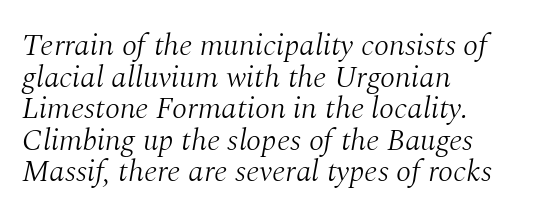
The image shows 31 px light serif type, italic (leaning right); set left-aligned, tight line spacing (1.02x), normal letter spacing, not underlined; medium stroke contrast and a medium x-height.
